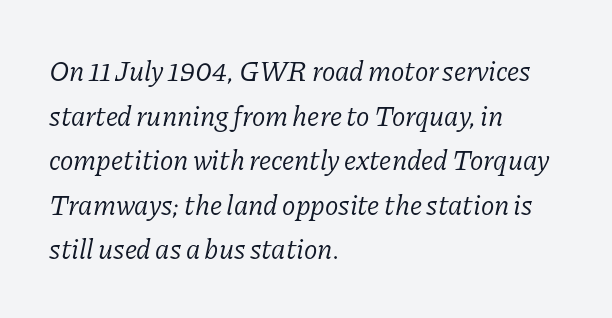
{"serif": "yes", "italic": "yes", "lean": "right", "slant_degrees": 11, "bold": "no", "weight": "light", "width": "normal", "stroke_contrast": "low", "x_height": "medium", "monospaced": "no", "underline": "no", "align": "left", "line_spacing": "normal", "line_spacing_ratio": 1.59, "letter_spacing": "normal", "letter_spacing_em": 0.0, "glyph_px": 28}
